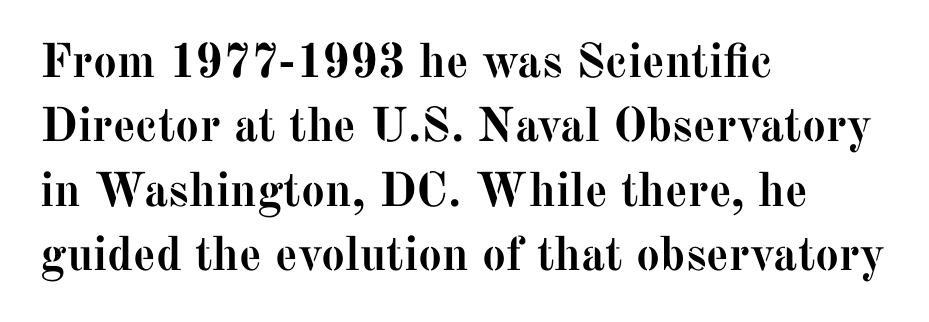
No italicization has been applied; the sample stays upright. This sample is left-justified, so line endings fall wherever the words run out. This sample uses plain, unmodified letter spacing. Just letters on the line, the space beneath them empty.
